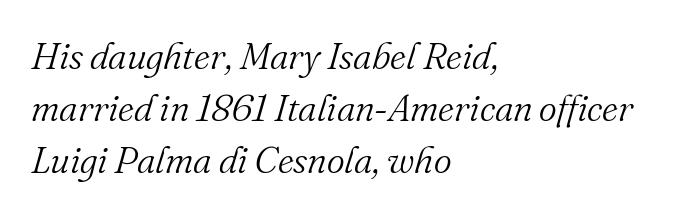
Q: Is the text bold? A: No.
Q: Is the text italic (slanted)? A: Yes, it leans right by about 16 degrees.
Q: Is the typeface a serif or a sans-serif typeface? A: Serif.
Q: Is the text underlined? A: No.
Q: How is the paragraph aligned? A: Left-aligned.
Q: Is the spacing between letters normal or unusually wide? A: Normal.
Q: Is the spacing between lines tight, normal or loose? A: Normal.
Q: Width (condensed, normal, or wide)? A: Normal.
Q: Stroke contrast? A: Medium.
Q: x-height? A: Small.
Q: Monospaced? A: No.
